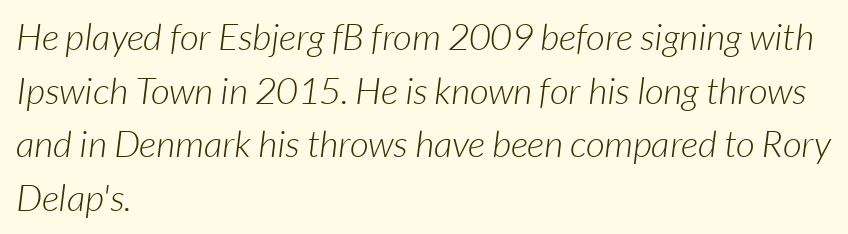
{"serif": "no", "bold": "no", "weight": "light", "width": "normal", "stroke_contrast": "low", "x_height": "medium", "monospaced": "no", "underline": "no", "align": "left", "line_spacing": "normal", "line_spacing_ratio": 1.45, "letter_spacing": "normal", "letter_spacing_em": 0.0, "glyph_px": 37}
